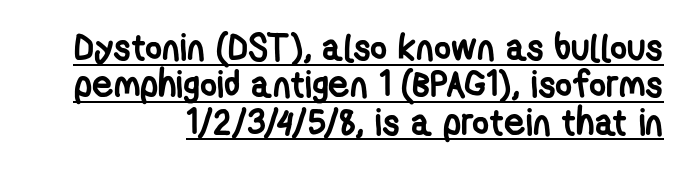
{"serif": "no", "bold": "yes", "weight": "semibold", "width": "condensed", "stroke_contrast": "low", "x_height": "medium", "monospaced": "no", "underline": "yes", "align": "right", "line_spacing": "tight", "line_spacing_ratio": 1.01, "letter_spacing": "normal", "letter_spacing_em": 0.0, "glyph_px": 37}
